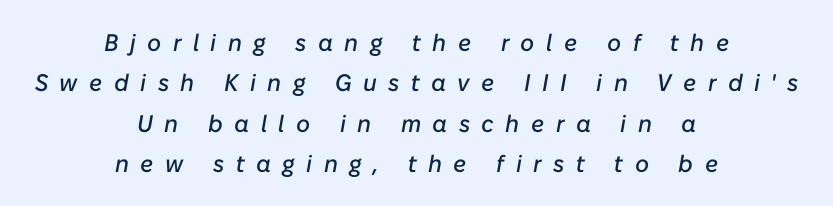
The lines are quadded center. In terms of posture, this sample is oblique. The letters are spread apart with noticeably loose tracking. The passage shown is not underscored anywhere.
